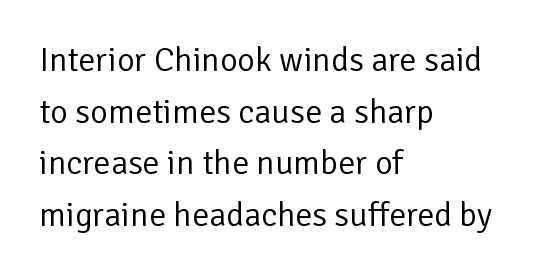
The image shows 34 px regular-weight sans-serif type, upright; set left-aligned, normal line spacing (1.52x), normal letter spacing, not underlined; low stroke contrast and a medium x-height.
